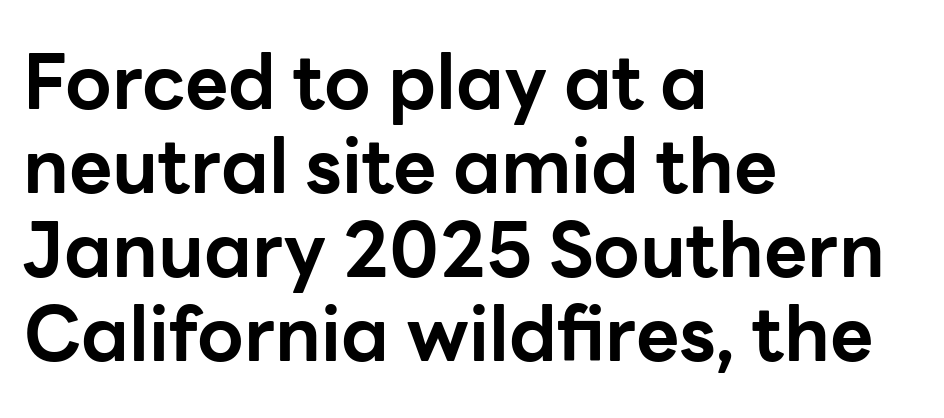
{"serif": "no", "italic": "no", "bold": "yes", "weight": "bold", "width": "normal", "stroke_contrast": "low", "x_height": "medium", "monospaced": "no", "underline": "no", "align": "left", "line_spacing": "tight", "line_spacing_ratio": 1.12, "letter_spacing": "normal", "letter_spacing_em": 0.0, "glyph_px": 75}
